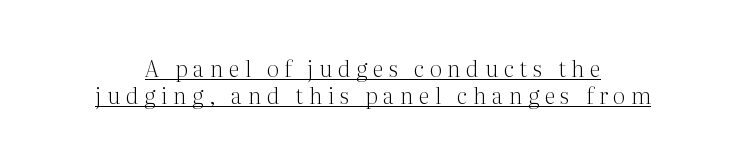
{"italic": "no", "bold": "no", "underline": "yes", "line_spacing_ratio": 1.18, "letter_spacing": "wide", "letter_spacing_em": 0.24, "glyph_px": 23}
